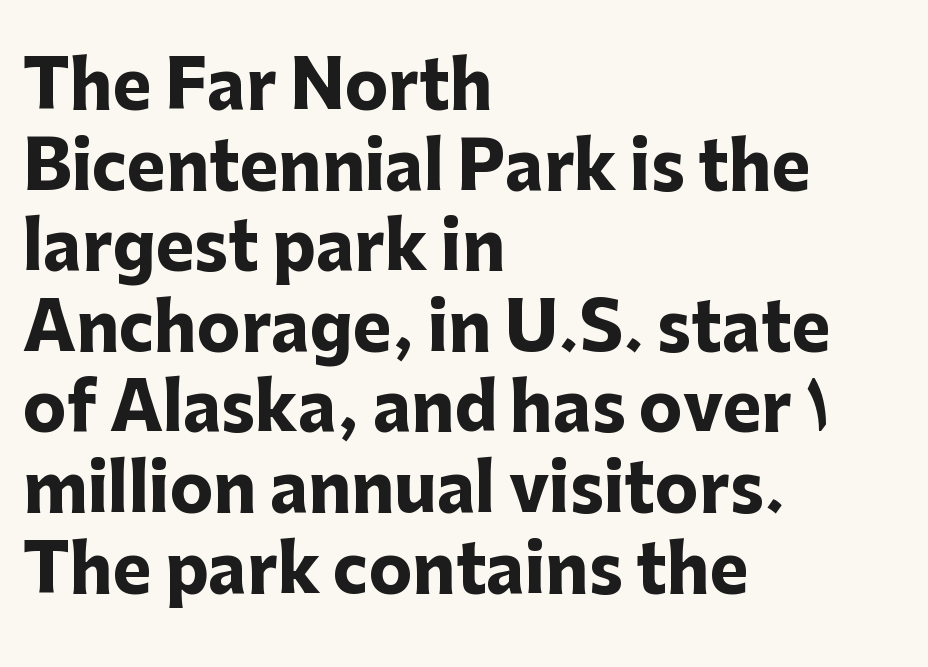
Q: Is the text bold? A: Yes.
Q: Is the text italic (slanted)? A: No, it is upright.
Q: Is the typeface a serif or a sans-serif typeface? A: Sans-serif.
Q: Is the text underlined? A: No.
Q: How is the paragraph aligned? A: Left-aligned.
Q: Is the spacing between letters normal or unusually wide? A: Normal.
Q: Width (condensed, normal, or wide)? A: Normal.
Q: Stroke contrast? A: Low.
Q: x-height? A: Medium.
Q: Monospaced? A: No.
